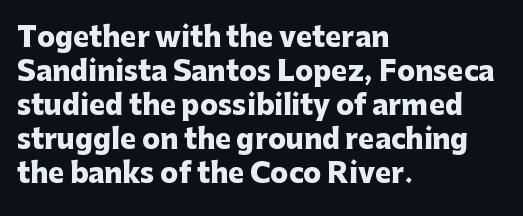
Q: Is the text bold? A: Yes.
Q: Is the text italic (slanted)? A: No, it is upright.
Q: Is the text underlined? A: No.
Q: How is the paragraph aligned? A: Left-aligned.
Q: Is the spacing between letters normal or unusually wide? A: Normal.
Q: Is the spacing between lines tight, normal or loose? A: Normal.
